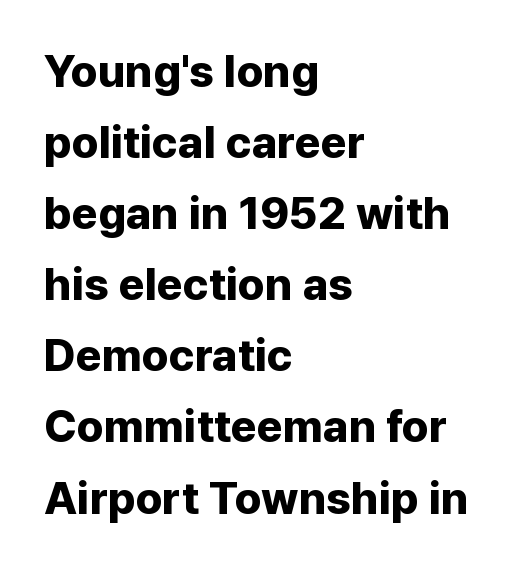
{"serif": "no", "italic": "no", "bold": "yes", "weight": "bold", "width": "normal", "stroke_contrast": "low", "x_height": "medium", "monospaced": "no", "underline": "no", "align": "left", "line_spacing": "normal", "line_spacing_ratio": 1.58, "letter_spacing": "normal", "letter_spacing_em": 0.0, "glyph_px": 45}
